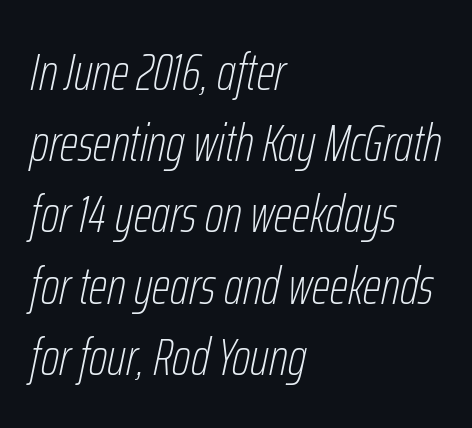
Notice how descenders clear the ascenders below comfortably — that's standard leading. Do the characters align in a grid? No, the font is proportional. Tracking value appears to be zero — textbook default spacing. Would a proofreader flag this as italicized? Yes. Short and long lines alike share a common starting point at left. Has an underline been added? It has not.
